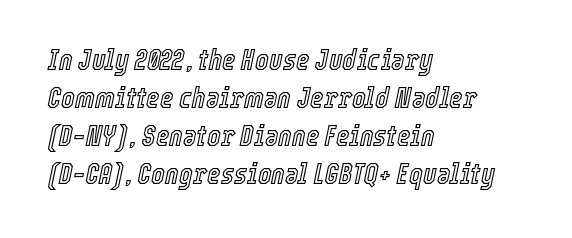
Has an underline been added? It has not. The space between consecutive lines is moderate. This sample has the flowing, uneven cadence of proportional lettering. Is the letter spacing exaggerated? No — it looks like the ordinary default. Reading down the block, your eye returns to a fixed left position each line.
